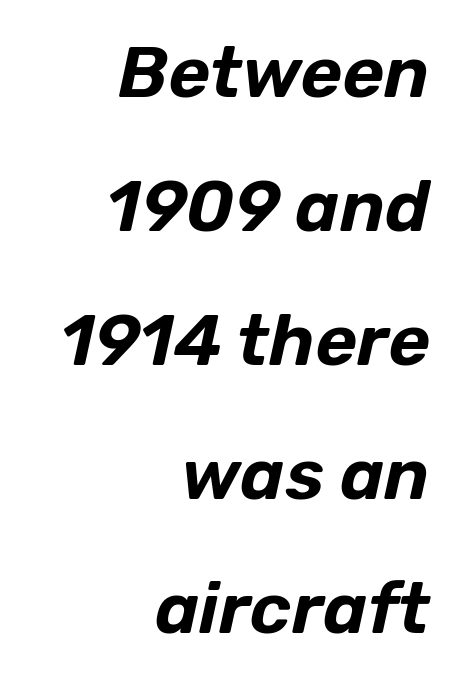
{"italic": "yes", "lean": "right", "slant_degrees": 12, "width": "normal", "stroke_contrast": "low", "x_height": "medium", "monospaced": "no", "underline": "no", "align": "right", "line_spacing_ratio": 1.86, "letter_spacing": "normal", "letter_spacing_em": 0.0, "glyph_px": 72}
